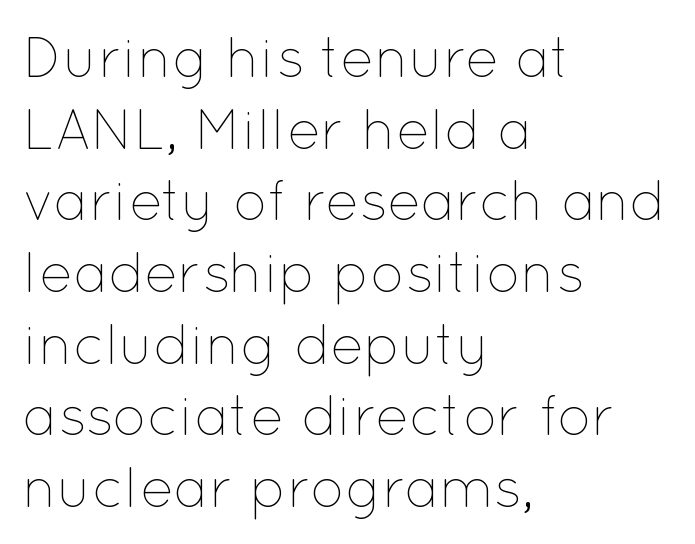
Q: Is the text bold? A: No.
Q: Is the text italic (slanted)? A: No, it is upright.
Q: Is the text underlined? A: No.
Q: How is the paragraph aligned? A: Left-aligned.
Q: Is the spacing between letters normal or unusually wide? A: Normal.
Q: Is the spacing between lines tight, normal or loose? A: Normal.
Q: Width (condensed, normal, or wide)? A: Normal.
Q: Stroke contrast? A: Low.
Q: x-height? A: Medium.
Q: Monospaced? A: No.
